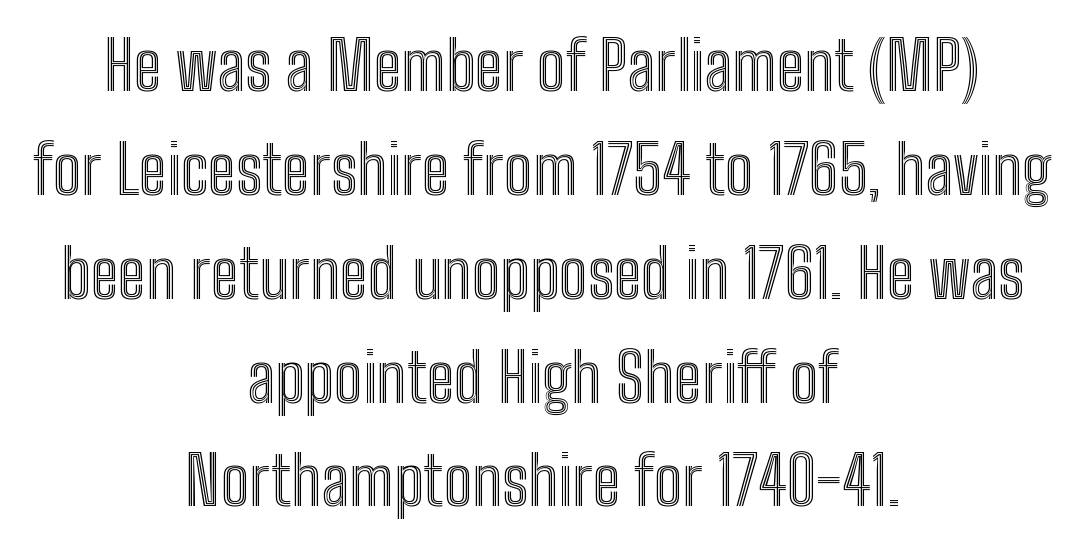
{"italic": "no", "width": "condensed", "x_height": "medium", "monospaced": "no", "underline": "no", "align": "center", "line_spacing": "normal", "line_spacing_ratio": 1.55, "letter_spacing": "normal", "letter_spacing_em": 0.0, "glyph_px": 67}
